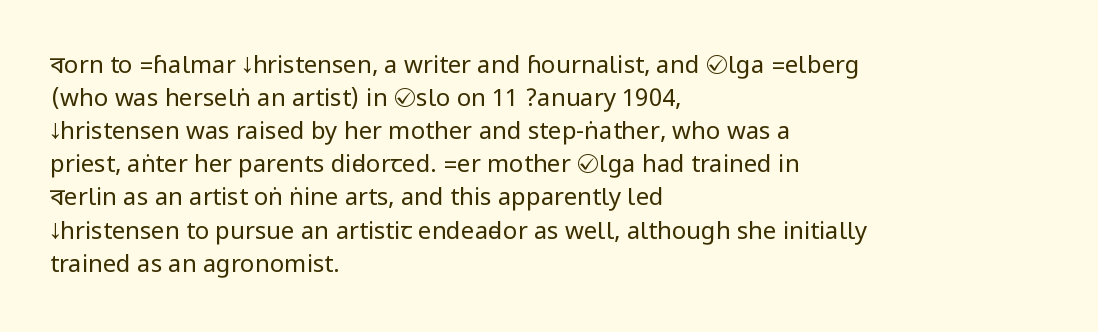
Horizontally, the lines are justified to the leading edge only. A roman cut, with each character standing at attention. The lines sit at an ordinary, default distance from one another. The font sits on the lighter half of the weight spectrum, regular included. Just letters on the line, the space beneath them empty. Standard letterfit; no display-style spreading of the glyphs.
